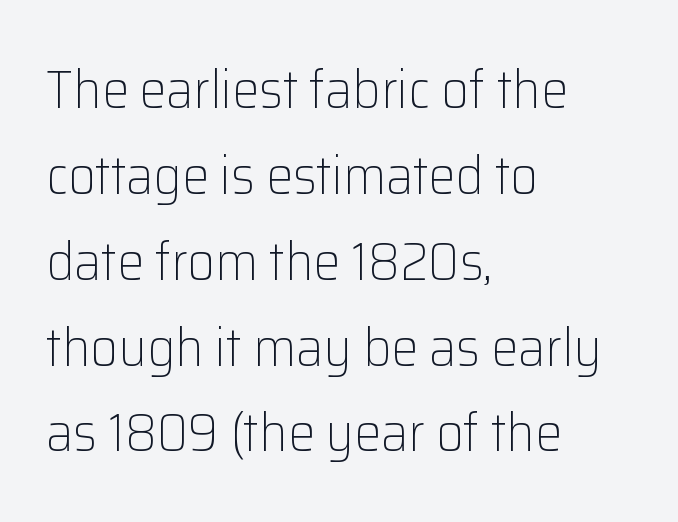
{"serif": "no", "italic": "no", "bold": "no", "weight": "light", "width": "normal", "stroke_contrast": "low", "x_height": "medium", "monospaced": "no", "underline": "no", "align": "left", "line_spacing": "normal", "line_spacing_ratio": 1.59, "letter_spacing": "normal", "letter_spacing_em": 0.0, "glyph_px": 54}
